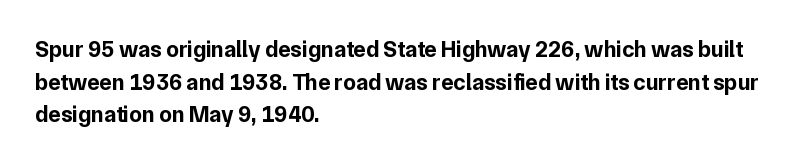
Q: Is the text bold? A: Yes.
Q: Is the text italic (slanted)? A: No, it is upright.
Q: Is the text underlined? A: No.
Q: How is the paragraph aligned? A: Left-aligned.
Q: Is the spacing between letters normal or unusually wide? A: Normal.
Q: Is the spacing between lines tight, normal or loose? A: Normal.
